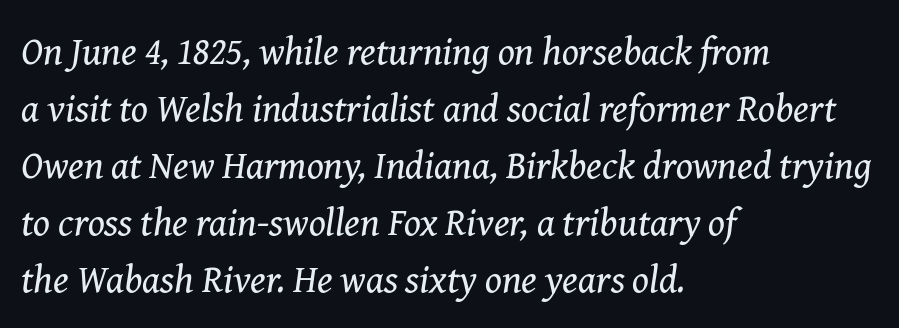
It's the slanting kind of type. The foot of each line stays bare and open. Think of a printed novel: that variable character pitch is what you see here. Horizontally, the lines are justified to the leading edge only.
